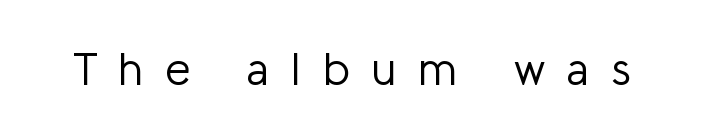
Character widths vary here, with narrow letters taking less room than wide ones. Weight: regular or lighter. The string is rendered with underlining switched off. In terms of posture, this sample is upright. Classification — sans serif. Between one letter and the next there's a generous, obvious gap.
